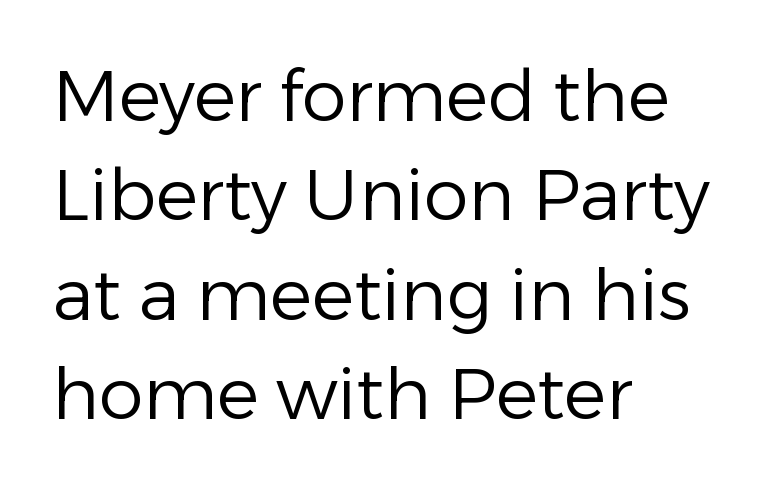
{"serif": "no", "italic": "no", "bold": "no", "weight": "regular", "width": "normal", "stroke_contrast": "low", "x_height": "medium", "monospaced": "no", "underline": "no", "align": "left", "line_spacing": "normal", "line_spacing_ratio": 1.4, "letter_spacing": "normal", "letter_spacing_em": 0.0, "glyph_px": 71}
